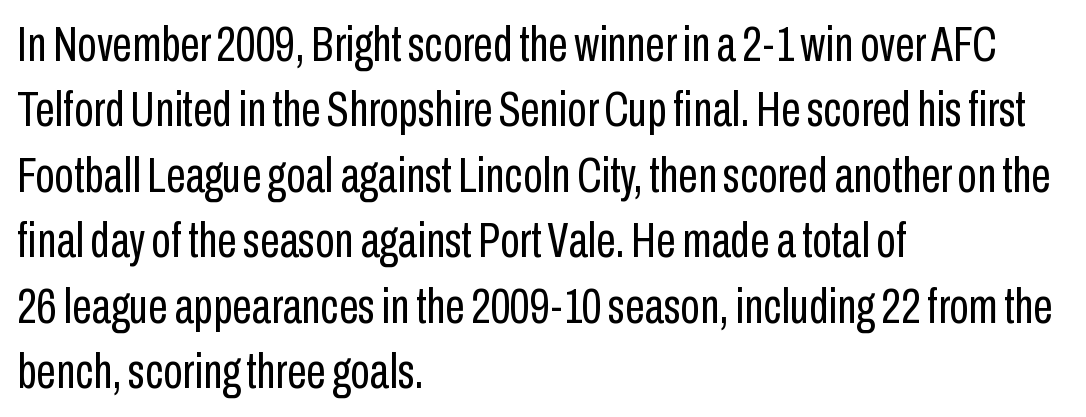
The image shows 50 px regular-weight, condensed sans-serif type, upright; set left-aligned, normal line spacing (1.31x), normal letter spacing, not underlined; low stroke contrast and a medium x-height.
